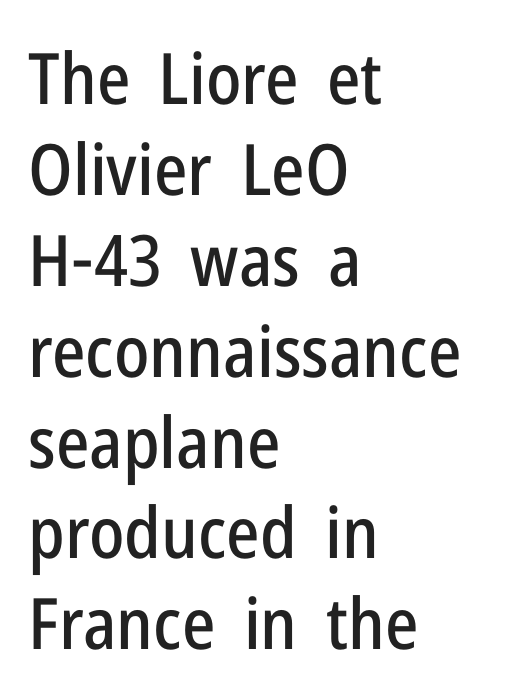
{"serif": "no", "italic": "no", "width": "condensed", "stroke_contrast": "low", "x_height": "medium", "monospaced": "no", "underline": "no", "align": "left", "line_spacing": "normal", "line_spacing_ratio": 1.28, "letter_spacing": "normal", "letter_spacing_em": 0.0, "glyph_px": 71}
